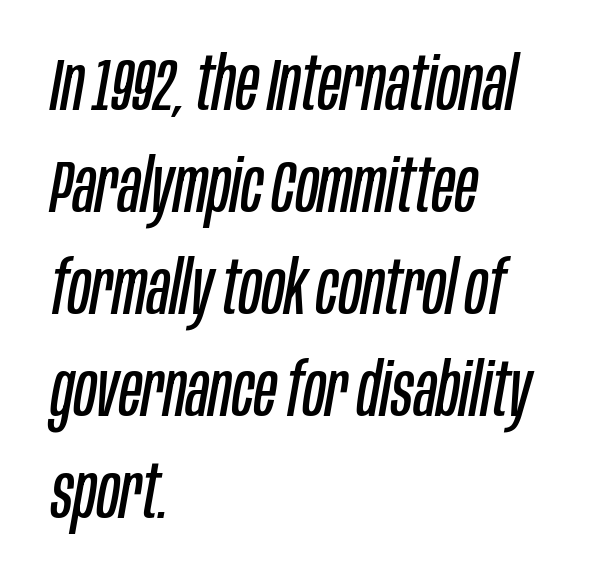
The image shows 74 px regular-weight, condensed type, italic (leaning right); set left-aligned, normal line spacing (1.38x), normal letter spacing, not underlined; low stroke contrast and a large x-height.
